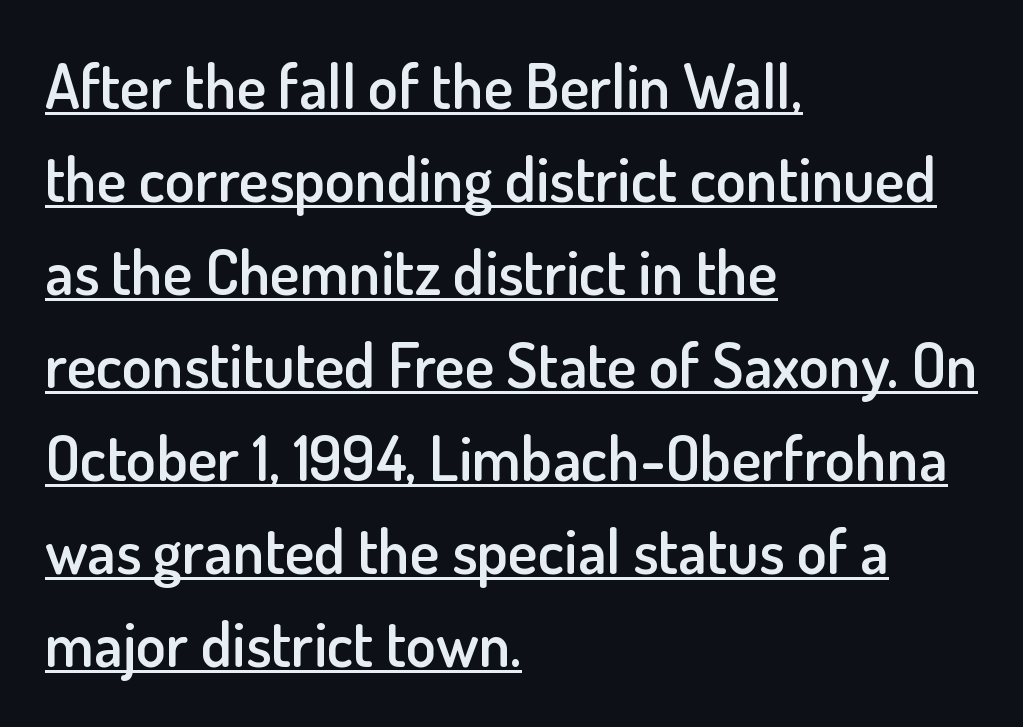
Q: Is the text bold? A: Semi-bold.
Q: Is the text italic (slanted)? A: No, it is upright.
Q: Is the typeface a serif or a sans-serif typeface? A: Sans-serif.
Q: Is the text underlined? A: Yes.
Q: How is the paragraph aligned? A: Left-aligned.
Q: Is the spacing between letters normal or unusually wide? A: Normal.
Q: Is the spacing between lines tight, normal or loose? A: Normal.
Q: Width (condensed, normal, or wide)? A: Normal.
Q: Stroke contrast? A: Low.
Q: x-height? A: Small.
Q: Monospaced? A: No.
